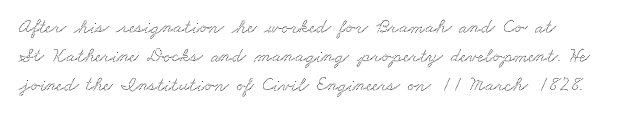
The image shows 20 px text type; set left-aligned, normal line spacing (1.44x), normal letter spacing, not underlined.
